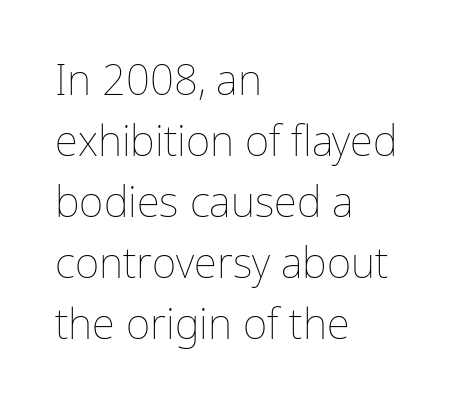
{"italic": "no", "bold": "no", "weight": "thin", "width": "normal", "stroke_contrast": "low", "x_height": "medium", "monospaced": "no", "underline": "no", "align": "left", "line_spacing": "normal", "line_spacing_ratio": 1.45, "letter_spacing": "normal", "letter_spacing_em": 0.0, "glyph_px": 42}
